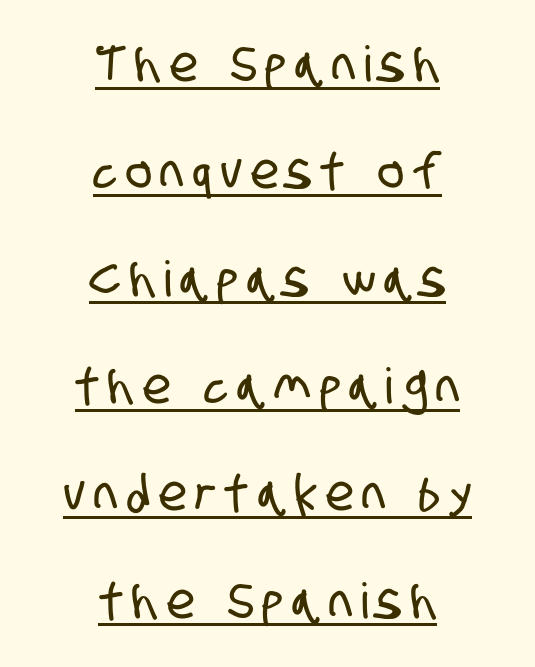
{"serif": "no", "width": "condensed", "stroke_contrast": "low", "x_height": "large", "monospaced": "no", "underline": "yes", "align": "center", "line_spacing": "loose", "line_spacing_ratio": 2.19, "glyph_px": 49}
